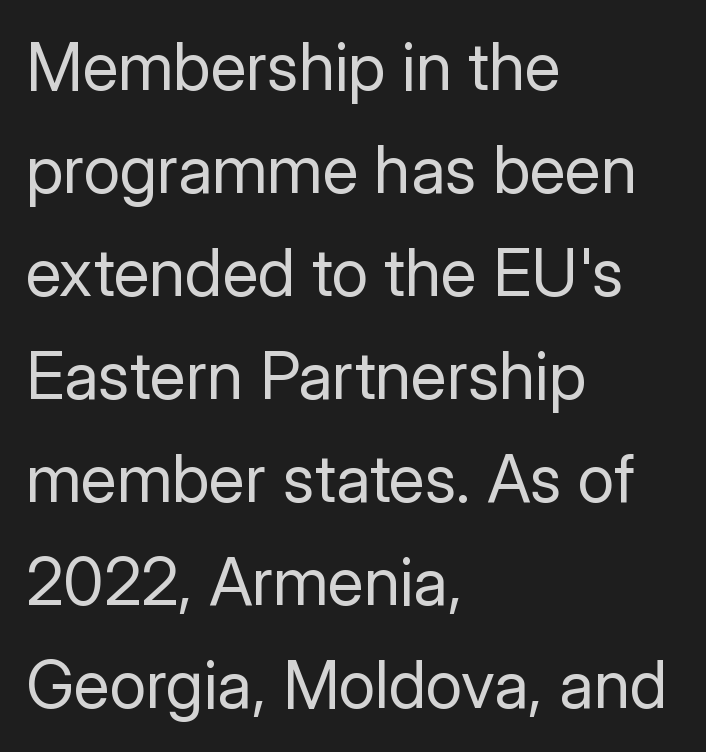
Q: Is the text bold? A: No.
Q: Is the text italic (slanted)? A: No, it is upright.
Q: Is the typeface a serif or a sans-serif typeface? A: Sans-serif.
Q: Is the text underlined? A: No.
Q: How is the paragraph aligned? A: Left-aligned.
Q: Is the spacing between letters normal or unusually wide? A: Normal.
Q: Is the spacing between lines tight, normal or loose? A: Normal.
Q: Width (condensed, normal, or wide)? A: Normal.
Q: Stroke contrast? A: Low.
Q: x-height? A: Medium.
Q: Monospaced? A: No.
